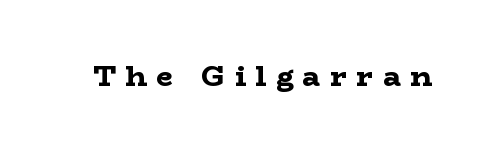
In terms of posture, this sample is upright. The font is running at its bold setting. Serif or sans? Serif — the stroke terminals have little feet. Note the varied advance widths — an 'i' is clearly narrower than an 'm'.
